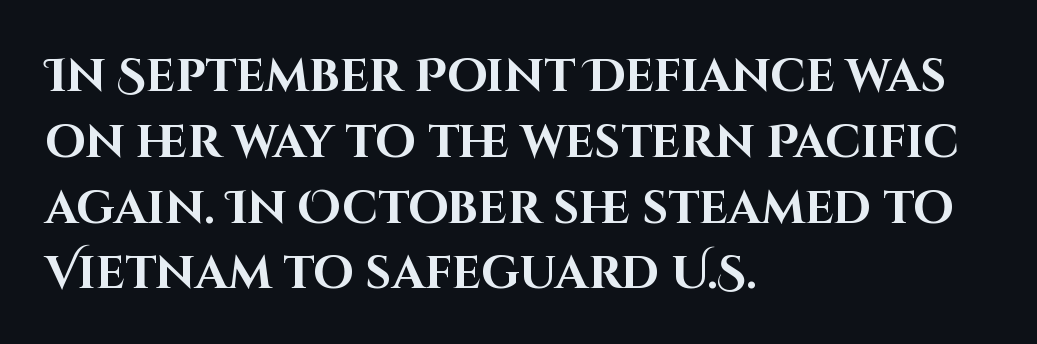
{"serif": "no", "italic": "no", "bold": "yes", "weight": "bold", "width": "normal", "stroke_contrast": "high", "x_height": "large", "monospaced": "no", "underline": "no", "align": "left", "line_spacing": "normal", "line_spacing_ratio": 1.43, "letter_spacing": "normal", "letter_spacing_em": 0.0, "glyph_px": 46}
